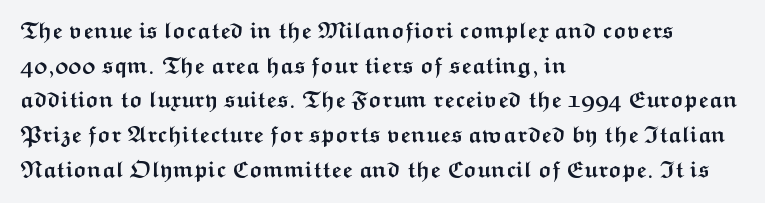
{"italic": "no", "bold": "yes", "underline": "no", "align": "left", "line_spacing": "normal", "line_spacing_ratio": 1.51, "letter_spacing": "normal", "letter_spacing_em": 0.0, "glyph_px": 23}
